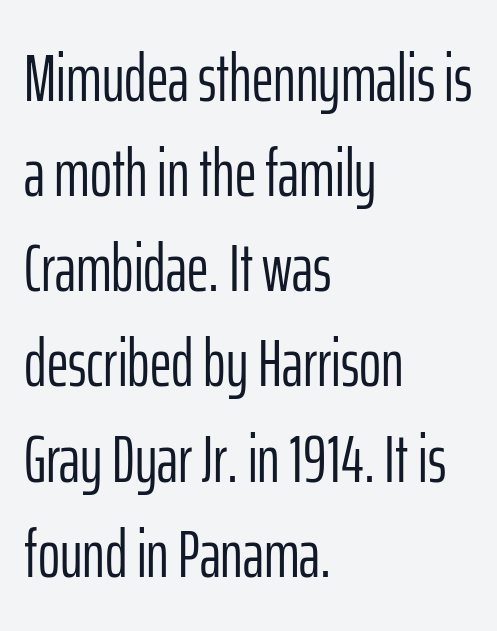
{"serif": "no", "italic": "no", "bold": "no", "weight": "light", "width": "condensed", "stroke_contrast": "low", "x_height": "medium", "monospaced": "no", "underline": "no", "align": "left", "line_spacing": "normal", "line_spacing_ratio": 1.42, "letter_spacing": "normal", "letter_spacing_em": 0.0, "glyph_px": 67}
